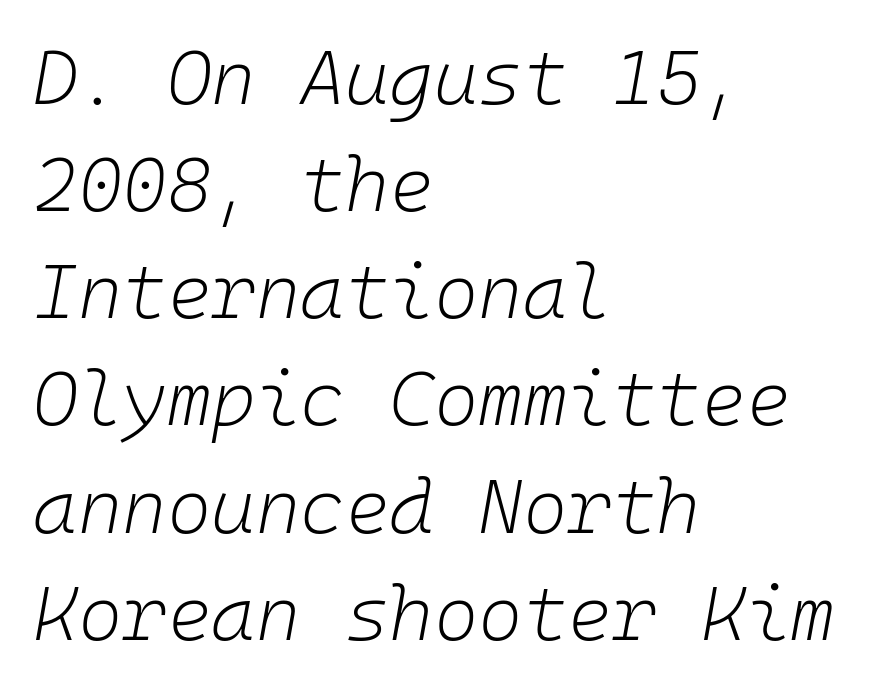
The rendering uses typewriter-style spacing with identical character cells. Horizontally, the lines are justified to the leading edge only. No chunkiness to these letters — they're not bold. Clear beneath every line of the passage. These lines were composed using italics.
